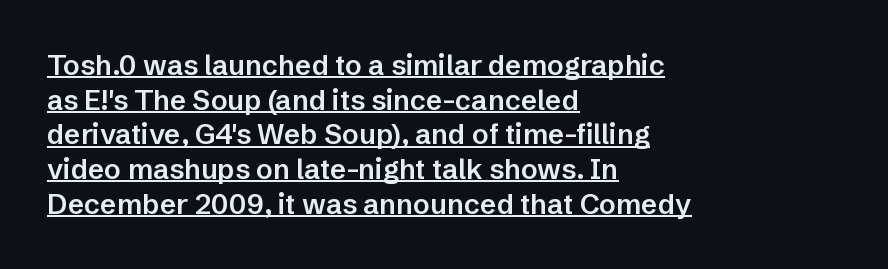
Q: Is the text bold? A: Semi-bold.
Q: Is the text italic (slanted)? A: No, it is upright.
Q: Is the typeface a serif or a sans-serif typeface? A: Sans-serif.
Q: Is the text underlined? A: Yes.
Q: How is the paragraph aligned? A: Left-aligned.
Q: Is the spacing between letters normal or unusually wide? A: Normal.
Q: Width (condensed, normal, or wide)? A: Normal.
Q: Stroke contrast? A: Low.
Q: x-height? A: Medium.
Q: Monospaced? A: No.
